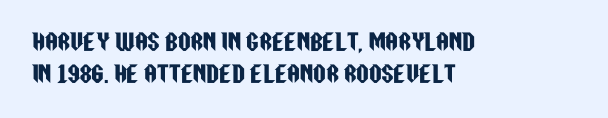
{"italic": "no", "underline": "no", "align": "left", "line_spacing": "normal", "line_spacing_ratio": 1.44, "letter_spacing": "normal", "letter_spacing_em": 0.0, "glyph_px": 22}
